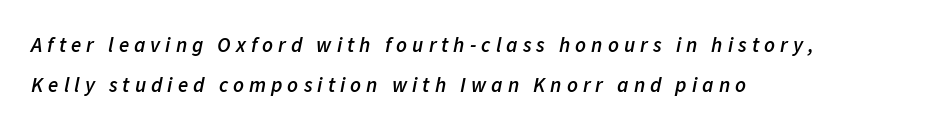
{"italic": "yes", "lean": "right", "slant_degrees": 11, "bold": "semi", "underline": "no", "align": "left", "line_spacing_ratio": 1.89, "letter_spacing": "wide", "letter_spacing_em": 0.24, "glyph_px": 21}
